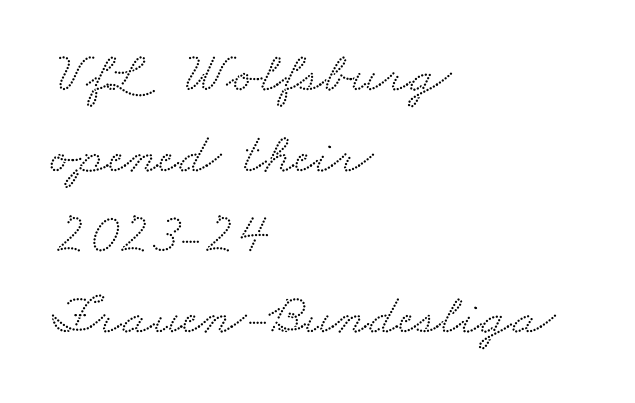
Any mark beneath the type? The region is blank. The vertical gap from one line to the next is medium. Varying glyph widths throughout — classic text-font behaviour. Layout note: lines flush left.
